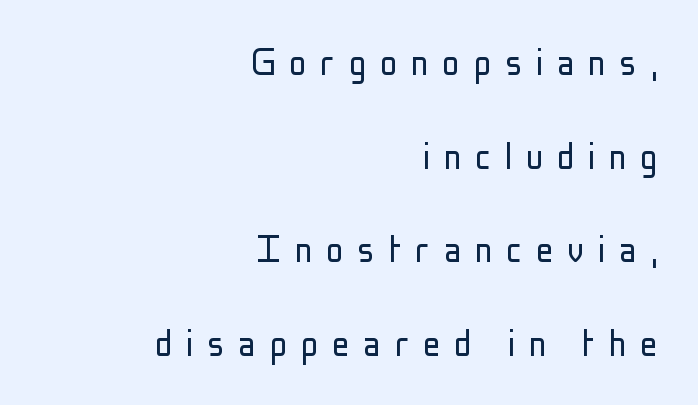
Underlining? Definitely not there. The rendering uses natural spacing where letterforms have individual widths. The space between consecutive lines is lavish. The typeface chosen for these lines omits serifs.
